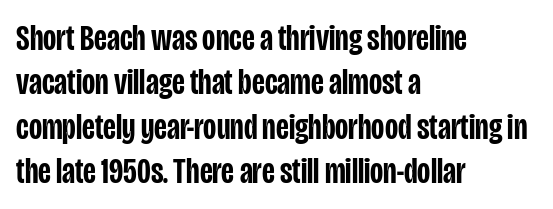
The image shows 36 px semibold, condensed sans-serif type, upright; set left-aligned, line spacing 1.23x, normal letter spacing, not underlined; low stroke contrast and a large x-height.
